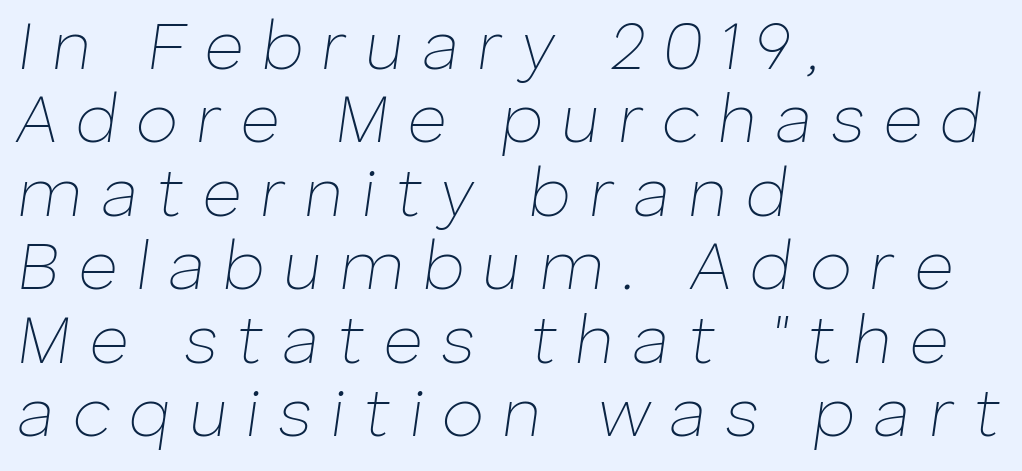
Compared with a centered layout, this one pins lines to the left instead. This sample has the flowing, uneven cadence of proportional lettering. The space directly below the letters is spotless. The letterforms stand isolated, each surrounded by extra space. Every character sits at an angle, as italics do.
